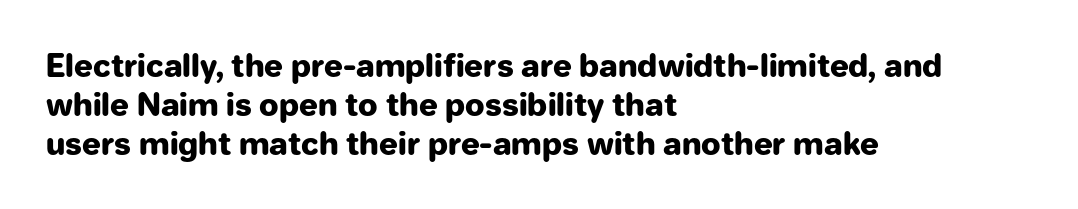
The image shows 31 px heavy sans-serif type, upright; set left-aligned, normal line spacing (1.26x), normal letter spacing, not underlined; low stroke contrast and a medium x-height.
